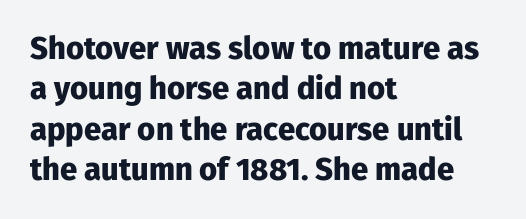
{"serif": "no", "italic": "no", "bold": "yes", "weight": "heavy", "width": "normal", "stroke_contrast": "low", "x_height": "medium", "monospaced": "no", "underline": "no", "align": "left", "line_spacing": "normal", "line_spacing_ratio": 1.3, "letter_spacing": "normal", "letter_spacing_em": 0.0, "glyph_px": 31}
